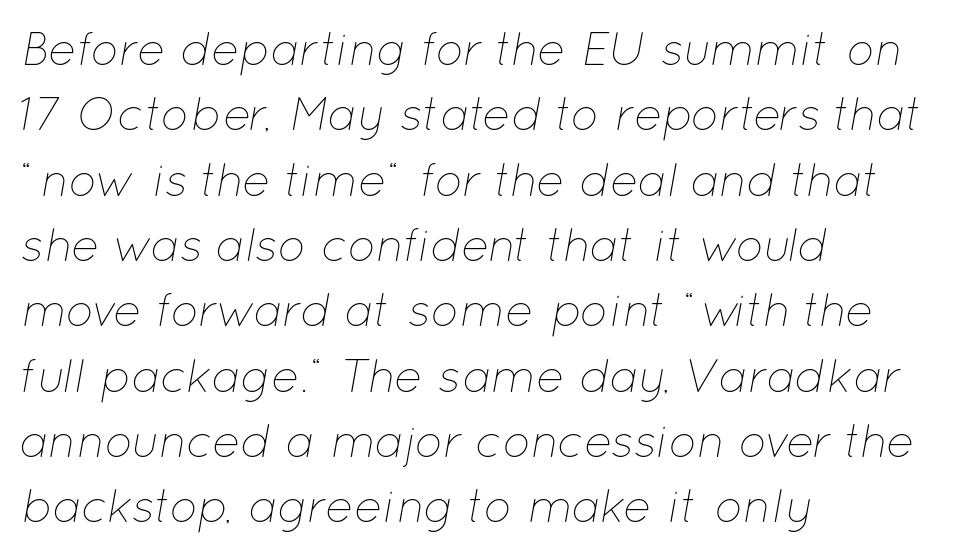
Q: Is the text bold? A: No.
Q: Is the text italic (slanted)? A: Yes, it leans right by about 12 degrees.
Q: Is the text underlined? A: No.
Q: How is the paragraph aligned? A: Left-aligned.
Q: Is the spacing between letters normal or unusually wide? A: Normal.
Q: Is the spacing between lines tight, normal or loose? A: Normal.
Q: Width (condensed, normal, or wide)? A: Normal.
Q: Stroke contrast? A: Low.
Q: x-height? A: Medium.
Q: Monospaced? A: No.
